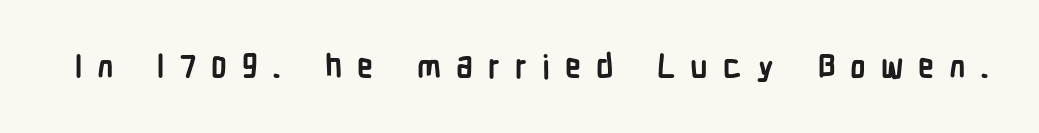
The image shows 32 px semibold, condensed sans-serif type, upright; set unusually wide letter spacing (+0.46 em), not underlined; low stroke contrast and a medium x-height.
